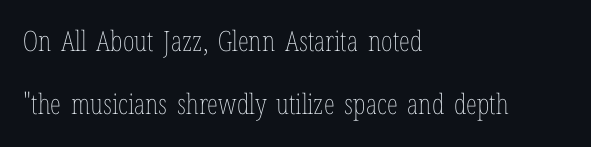
Q: Is the text bold? A: No.
Q: Is the text italic (slanted)? A: No, it is upright.
Q: Is the text underlined? A: No.
Q: How is the paragraph aligned? A: Left-aligned.
Q: Is the spacing between letters normal or unusually wide? A: Normal.
Q: Is the spacing between lines tight, normal or loose? A: Loose.
Q: Width (condensed, normal, or wide)? A: Condensed.
Q: Stroke contrast? A: Low.
Q: x-height? A: Medium.
Q: Monospaced? A: No.
